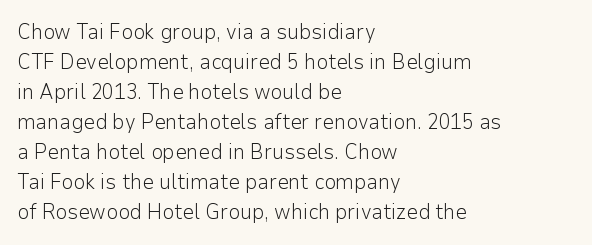
Q: Is the text bold? A: No.
Q: Is the text italic (slanted)? A: No, it is upright.
Q: Is the text underlined? A: No.
Q: How is the paragraph aligned? A: Left-aligned.
Q: Is the spacing between letters normal or unusually wide? A: Normal.
Q: Is the spacing between lines tight, normal or loose? A: Normal.
